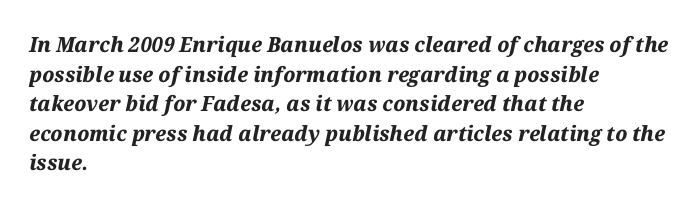
Lines of text with bare space underneath. Typesetter's note: full bold, strokes at maximum text heaviness. Regarding leading, the lines here are spaced in the standard way. Here the glyphs are tracked normally, forming tight word shapes. Italic: yes, the glyphs are oblique.
